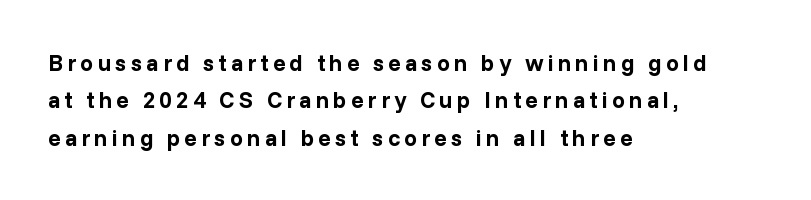
{"italic": "no", "bold": "yes", "underline": "no", "align": "left", "line_spacing": "normal", "line_spacing_ratio": 1.63, "glyph_px": 23}
